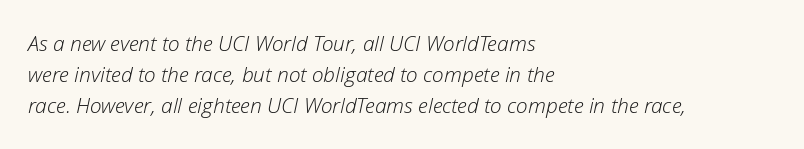
Anything drawn beneath the words? Only blank space. Leftover space on each line is placed entirely after the last word. These glyphs show unthickened strokes, regular width or finer. Quick note: interline space is typical. The horizontal fit of the characters is conventional and even. These lines were composed using italics.
